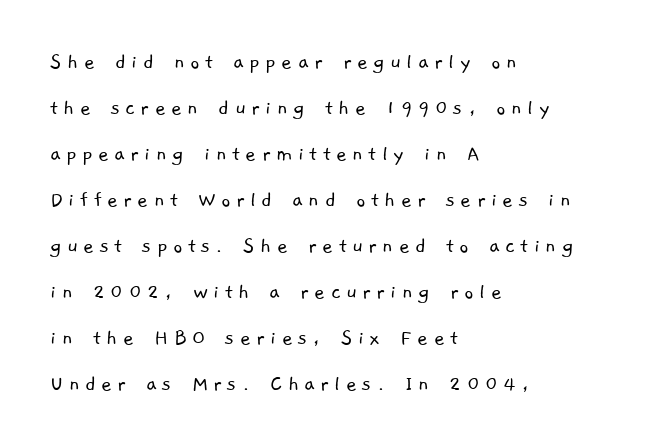
Q: Is the text bold? A: No.
Q: Is the text underlined? A: No.
Q: How is the paragraph aligned? A: Left-aligned.
Q: Is the spacing between letters normal or unusually wide? A: Unusually wide.
Q: Is the spacing between lines tight, normal or loose? A: Loose.
